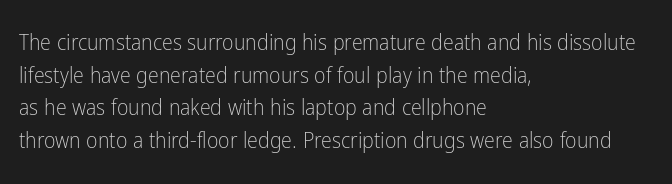
Q: Is the text bold? A: No.
Q: Is the text italic (slanted)? A: No, it is upright.
Q: Is the text underlined? A: No.
Q: How is the paragraph aligned? A: Left-aligned.
Q: Is the spacing between letters normal or unusually wide? A: Normal.
Q: Is the spacing between lines tight, normal or loose? A: Normal.
